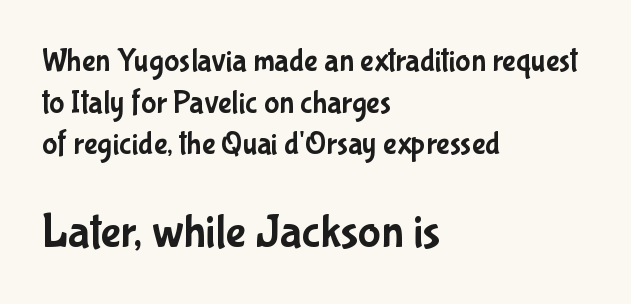
The image shows 48 px condensed sans-serif type, upright; set left-aligned, normal line spacing (1.3x), normal letter spacing, not underlined; the second (bottom) block is 1.5x larger; low stroke contrast and a medium x-height.
